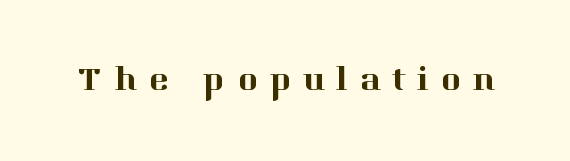
The image shows 34 px serif type, upright; set unusually wide letter spacing (+0.36 em), not underlined; high stroke contrast and a medium x-height.
